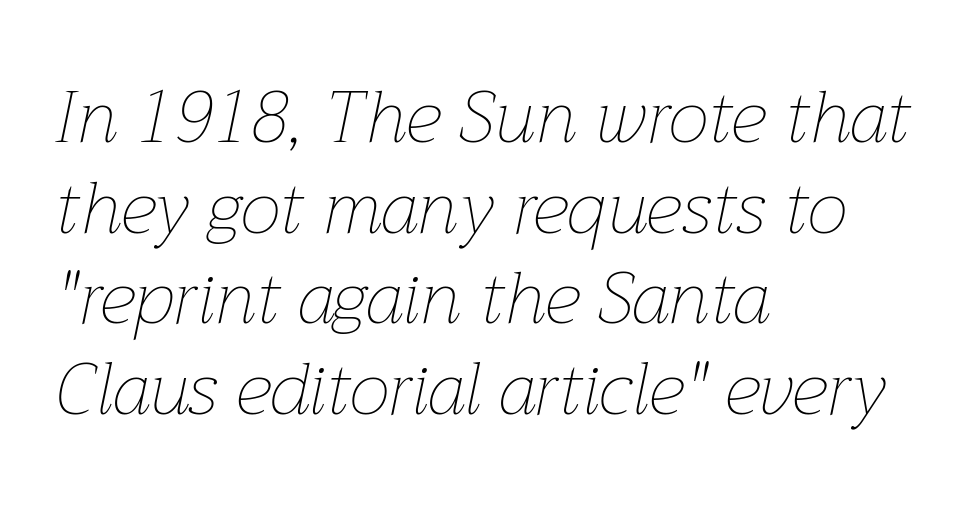
Q: Is the text bold? A: No.
Q: Is the text italic (slanted)? A: Yes, it leans right by about 12 degrees.
Q: Is the text underlined? A: No.
Q: How is the paragraph aligned? A: Left-aligned.
Q: Is the spacing between letters normal or unusually wide? A: Normal.
Q: Width (condensed, normal, or wide)? A: Normal.
Q: Stroke contrast? A: Low.
Q: x-height? A: Medium.
Q: Monospaced? A: No.
